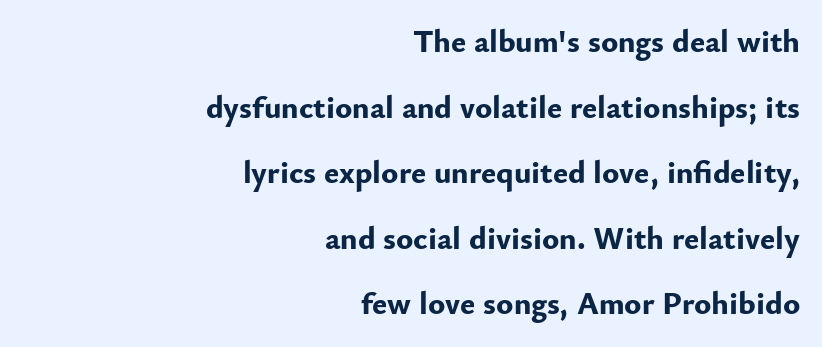
The baseline area is clear. Notice how thick the strokes are: this is what a full bold looks like. Looks like regular typesetting: each glyph gets only the width it needs. What stands out about the letter spacing? Nothing — it is the standard amount. The passage shown is typeset with a sans-serif family.
